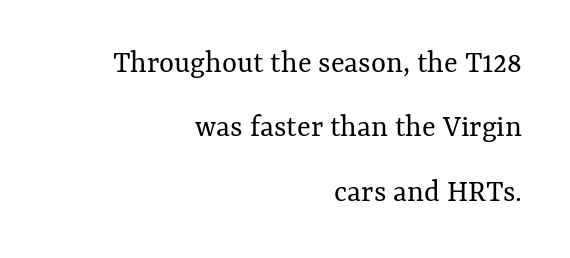
{"italic": "no", "bold": "no", "weight": "regular", "width": "normal", "stroke_contrast": "medium", "x_height": "medium", "monospaced": "no", "underline": "no", "align": "right", "line_spacing": "loose", "line_spacing_ratio": 2.01, "letter_spacing": "normal", "letter_spacing_em": 0.0, "glyph_px": 32}
